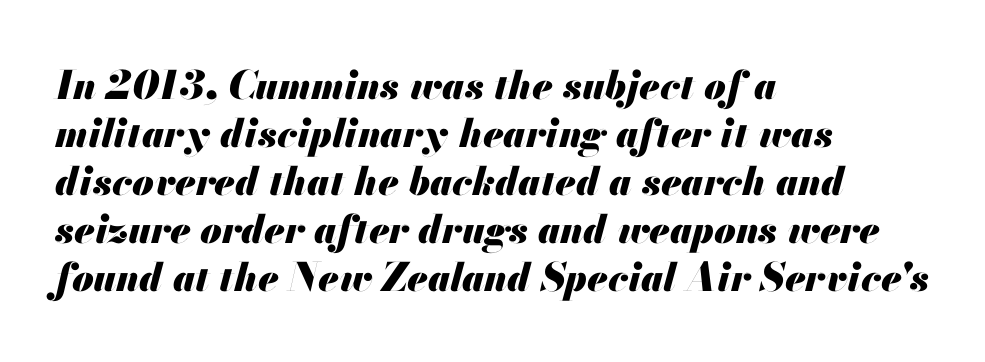
Summary of weight: heavy, a full bold. Rule under the text: the space is simply empty. The glyphs look as if they've been sheared to an angle. Typeset ragged right — the left edge is the straight one.
